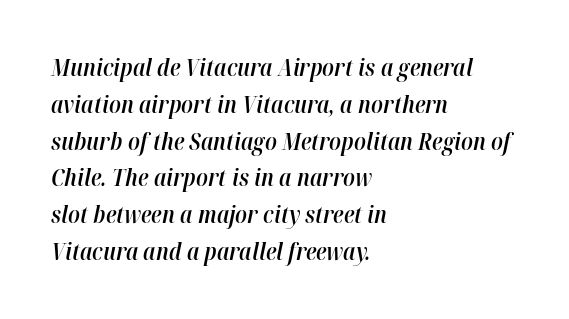
Students, this is semibold: more ink than regular, less than bold. Rows of type keep a routine distance in the vertical direction. The words here are not underlined. There's an unmistakable incline to the writing here.
